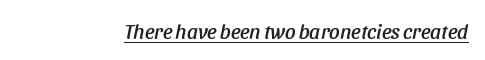
The image shows 21 px text type, italic (leaning right); set normal letter spacing, underlined.
